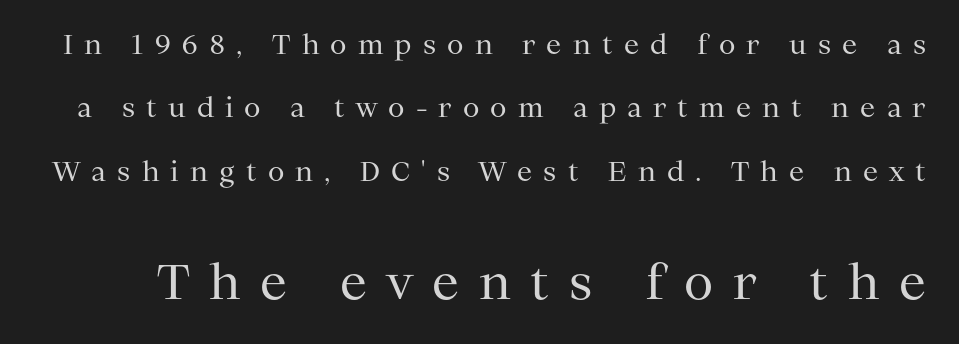
Q: Is the text bold? A: No.
Q: Is the text italic (slanted)? A: No, it is upright.
Q: Is the typeface a serif or a sans-serif typeface? A: Serif.
Q: Is the text underlined? A: No.
Q: Is the spacing between letters normal or unusually wide? A: Unusually wide.
Q: Is the spacing between lines tight, normal or loose? A: Loose.
Q: Which block of text is set in a larger size, the first (top) or the second (bottom)? A: The second (bottom) one.
Q: Width (condensed, normal, or wide)? A: Normal.
Q: Stroke contrast? A: Medium.
Q: x-height? A: Medium.
Q: Monospaced? A: No.
